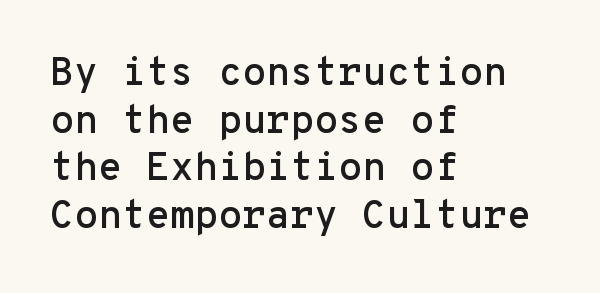
The image shows 39 px sans-serif type, upright, monospaced; set left-aligned, line spacing 1.22x, normal letter spacing, not underlined; low stroke contrast and a medium x-height.
